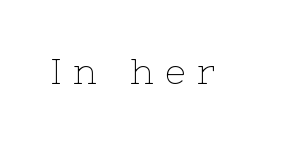
Letters have the restrained weight of plain body copy at most. Check the space under the baseline: it is left empty. This sample has the flowing, uneven cadence of proportional lettering. What kind of face is this? One with serifs. Designer's note — italics off, roman on.
